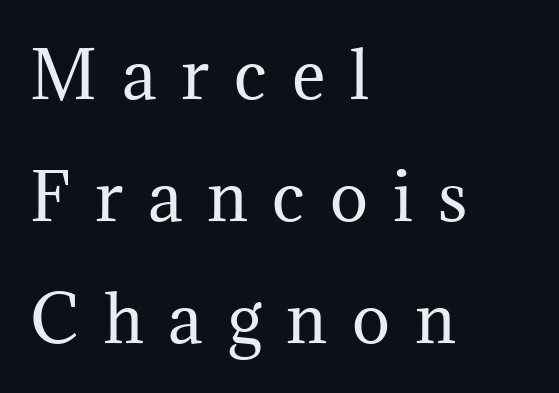
Q: Is the text bold? A: No.
Q: Is the text italic (slanted)? A: No, it is upright.
Q: Is the typeface a serif or a sans-serif typeface? A: Serif.
Q: Is the text underlined? A: No.
Q: How is the paragraph aligned? A: Left-aligned.
Q: Is the spacing between letters normal or unusually wide? A: Unusually wide.
Q: Is the spacing between lines tight, normal or loose? A: Loose.
Q: Width (condensed, normal, or wide)? A: Normal.
Q: Stroke contrast? A: Medium.
Q: x-height? A: Medium.
Q: Monospaced? A: No.
